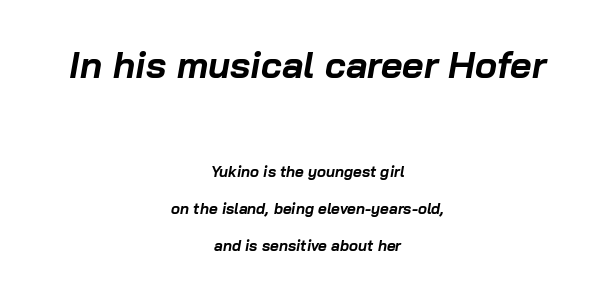
The image shows 37 px bold type, italic (leaning right); set centered, loose line spacing (2.47x), normal letter spacing, not underlined; the first (top) block is 2.47x larger; low stroke contrast and a medium x-height.
